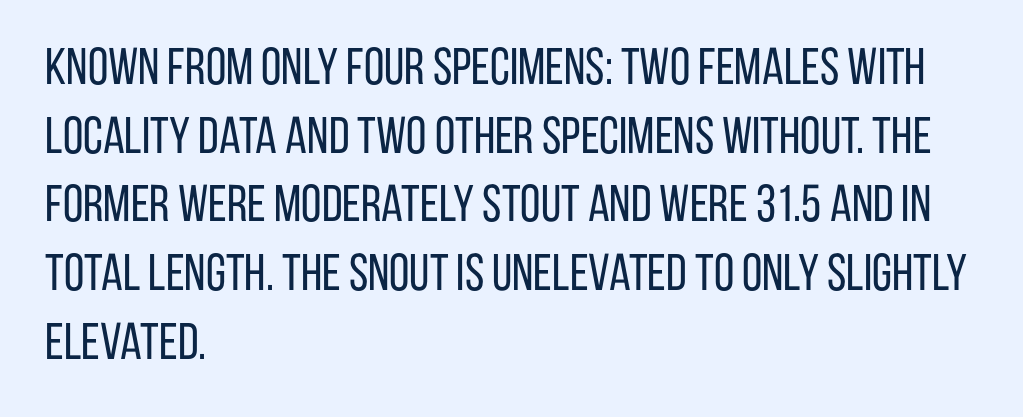
{"serif": "no", "italic": "no", "bold": "no", "weight": "regular", "width": "condensed", "stroke_contrast": "low", "x_height": "large", "monospaced": "no", "underline": "no", "align": "left", "line_spacing": "normal", "line_spacing_ratio": 1.32, "letter_spacing": "normal", "letter_spacing_em": 0.0, "glyph_px": 52}
